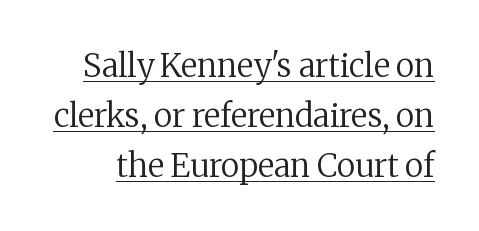
Q: Is the text bold? A: No.
Q: Is the text italic (slanted)? A: No, it is upright.
Q: Is the typeface a serif or a sans-serif typeface? A: Serif.
Q: Is the text underlined? A: Yes.
Q: Is the spacing between letters normal or unusually wide? A: Normal.
Q: Is the spacing between lines tight, normal or loose? A: Normal.
Q: Width (condensed, normal, or wide)? A: Normal.
Q: Stroke contrast? A: Medium.
Q: x-height? A: Medium.
Q: Monospaced? A: No.
